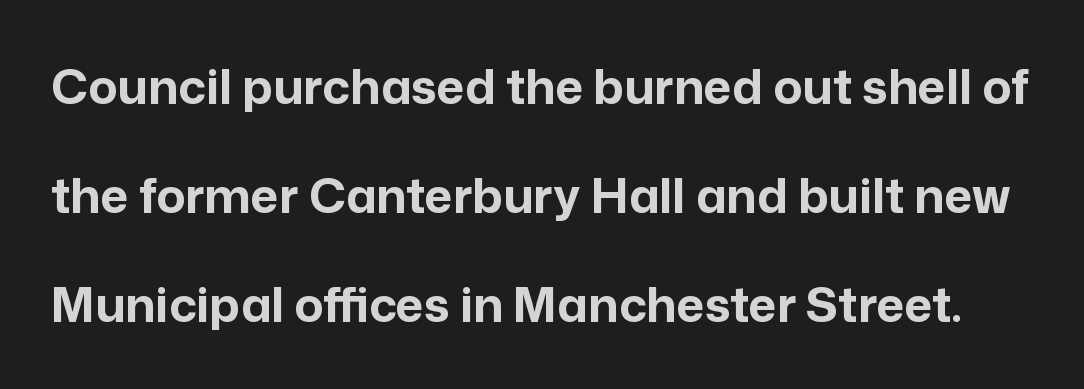
Q: Is the text bold? A: Yes.
Q: Is the text italic (slanted)? A: No, it is upright.
Q: Is the typeface a serif or a sans-serif typeface? A: Sans-serif.
Q: Is the text underlined? A: No.
Q: Is the spacing between letters normal or unusually wide? A: Normal.
Q: Is the spacing between lines tight, normal or loose? A: Loose.
Q: Width (condensed, normal, or wide)? A: Normal.
Q: Stroke contrast? A: Low.
Q: x-height? A: Medium.
Q: Monospaced? A: No.
